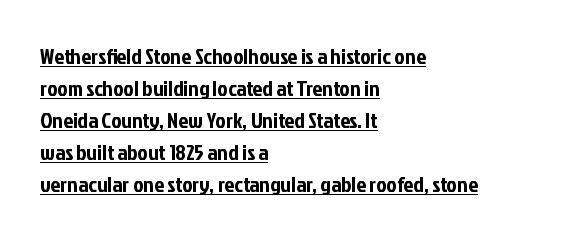
{"italic": "no", "underline": "yes", "align": "left", "line_spacing": "normal", "line_spacing_ratio": 1.45, "letter_spacing": "normal", "letter_spacing_em": 0.0, "glyph_px": 22}
